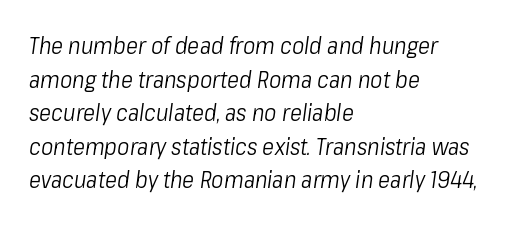
The image shows 23 px text type, italic (leaning right); set left-aligned, normal line spacing (1.46x), normal letter spacing, not underlined.
